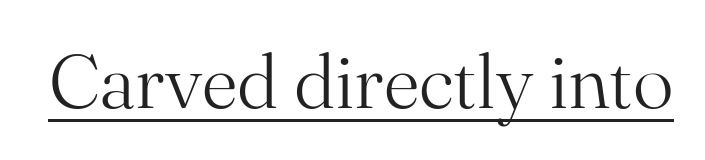
{"serif": "yes", "italic": "no", "bold": "no", "weight": "light", "width": "normal", "stroke_contrast": "medium", "x_height": "small", "monospaced": "no", "underline": "yes", "letter_spacing": "normal", "letter_spacing_em": 0.0, "glyph_px": 77}
